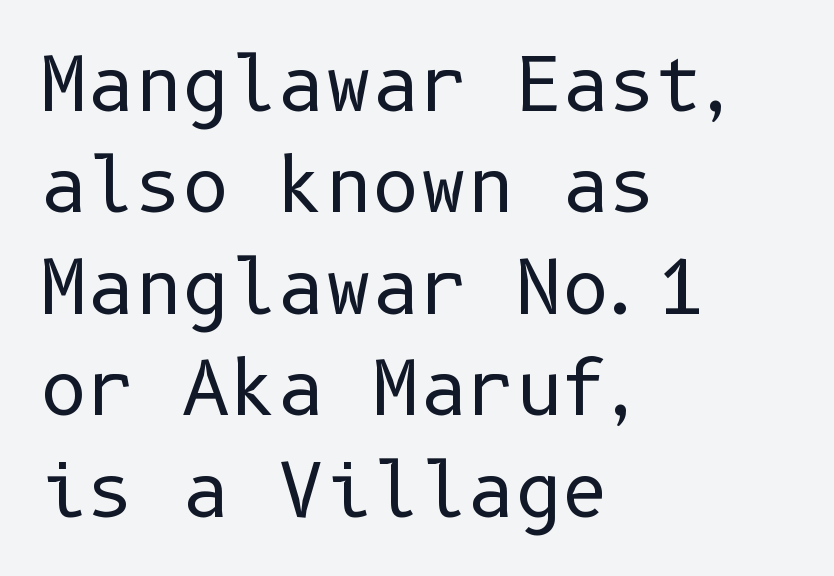
Q: Is the text bold? A: No.
Q: Is the text italic (slanted)? A: No, it is upright.
Q: Is the typeface a serif or a sans-serif typeface? A: Sans-serif.
Q: Is the text underlined? A: No.
Q: How is the paragraph aligned? A: Left-aligned.
Q: Is the spacing between letters normal or unusually wide? A: Normal.
Q: Is the spacing between lines tight, normal or loose? A: Normal.
Q: Width (condensed, normal, or wide)? A: Normal.
Q: Stroke contrast? A: Low.
Q: x-height? A: Medium.
